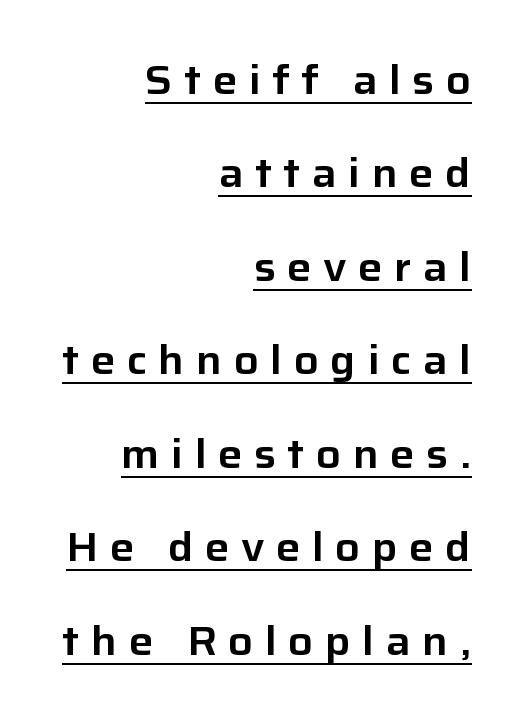
Does the copy run flush right? Yes — the right margin is perfectly even. Serif or sans? Sans — the stroke terminals are bare. Ordinary non-slanted type is in use. Compared with typical body copy, the letter spacing here is much looser. A typographer would call this underscored text.
